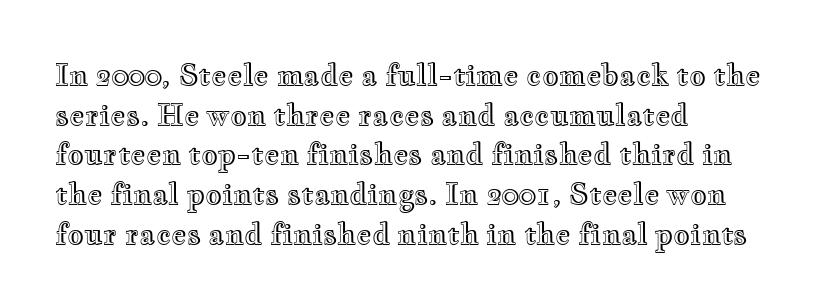
The image shows 29 px wide type, upright; set left-aligned, normal line spacing (1.37x), normal letter spacing, not underlined; a small x-height.
